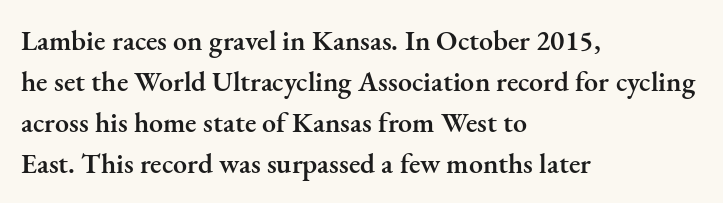
{"serif": "yes", "italic": "no", "bold": "semi", "weight": "semibold", "width": "normal", "stroke_contrast": "medium", "x_height": "small", "monospaced": "no", "underline": "no", "align": "left", "line_spacing": "normal", "line_spacing_ratio": 1.46, "letter_spacing": "normal", "letter_spacing_em": 0.0, "glyph_px": 28}
